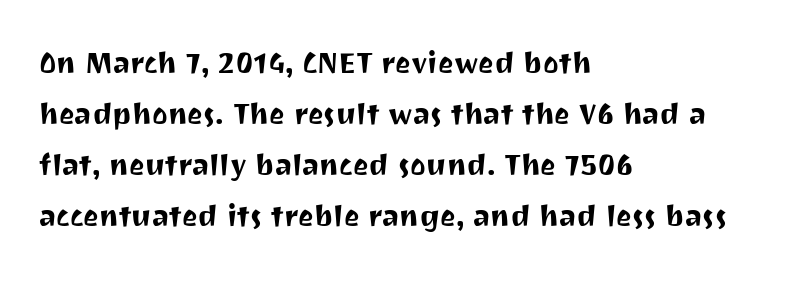
{"serif": "no", "italic": "no", "width": "normal", "stroke_contrast": "medium", "x_height": "medium", "monospaced": "no", "underline": "no", "align": "left", "line_spacing": "normal", "line_spacing_ratio": 1.38, "letter_spacing": "normal", "letter_spacing_em": 0.0, "glyph_px": 37}
